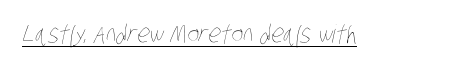
{"bold": "no", "underline": "yes", "letter_spacing": "normal", "letter_spacing_em": 0.0, "glyph_px": 25}
